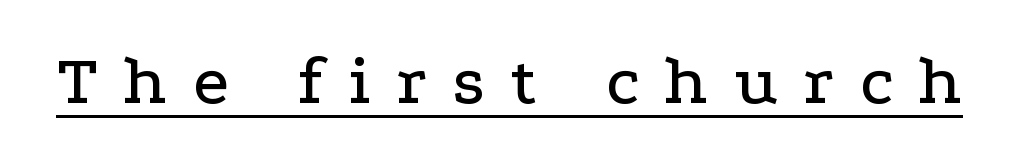
The axis of the letterforms is exactly vertical. This sample uses expanded letter spacing, leaving extra air between glyphs. Proportional: the letters do not fall into vertical columns. Type style note: has serifs. The words here are underlined.
